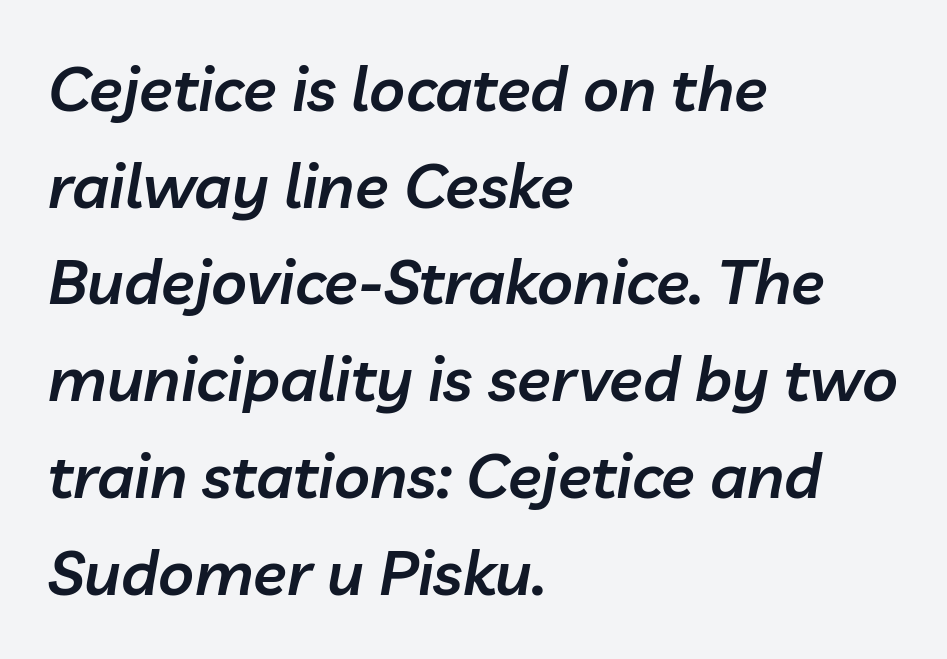
Q: Is the text bold? A: Semi-bold.
Q: Is the text italic (slanted)? A: Yes, it leans right by about 10 degrees.
Q: Is the text underlined? A: No.
Q: How is the paragraph aligned? A: Left-aligned.
Q: Is the spacing between letters normal or unusually wide? A: Normal.
Q: Is the spacing between lines tight, normal or loose? A: Normal.
Q: Width (condensed, normal, or wide)? A: Normal.
Q: Stroke contrast? A: Low.
Q: x-height? A: Medium.
Q: Monospaced? A: No.
